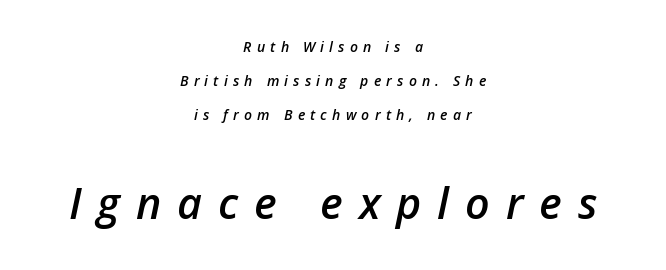
{"italic": "yes", "lean": "right", "slant_degrees": 12, "bold": "semi", "weight": "semibold", "width": "normal", "stroke_contrast": "low", "x_height": "medium", "monospaced": "no", "underline": "no", "align": "center", "line_spacing": "loose", "line_spacing_ratio": 2.42, "letter_spacing": "wide", "letter_spacing_em": 0.37, "larger_block": "second", "size_ratio": 3.07, "glyph_px": 43}
